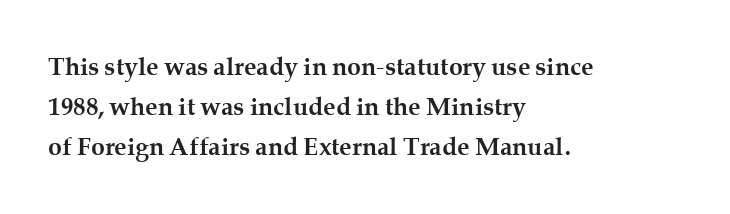
Q: Is the text bold? A: Yes.
Q: Is the text italic (slanted)? A: No, it is upright.
Q: Is the text underlined? A: No.
Q: How is the paragraph aligned? A: Left-aligned.
Q: Is the spacing between letters normal or unusually wide? A: Normal.
Q: Is the spacing between lines tight, normal or loose? A: Normal.
